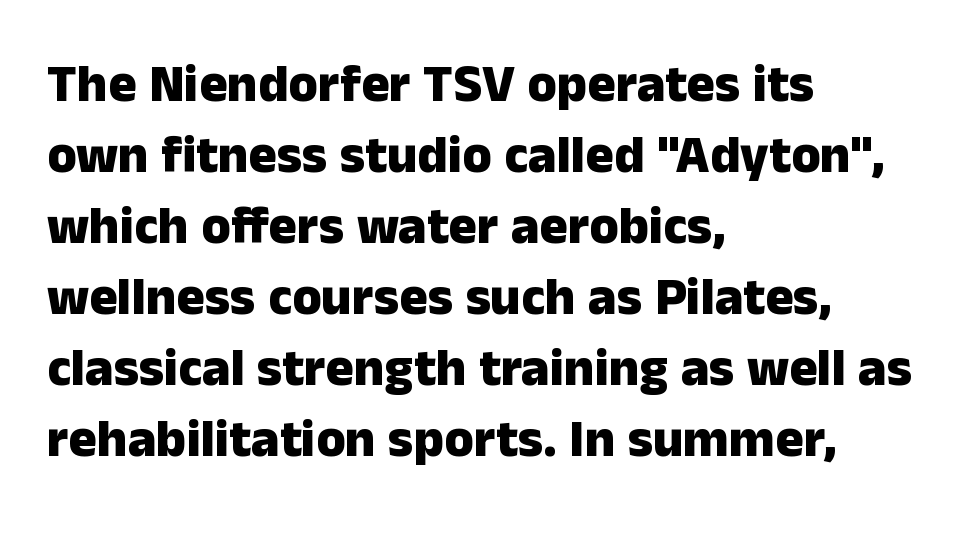
Think of a printed novel: that variable character pitch is what you see here. The ragged edge is on the right, which tells us the setting is flush left. Default kerning and tracking; the words read as compact shapes. The font family rendered here belongs to the sans-serif group. The foot of each line stays bare and open.
